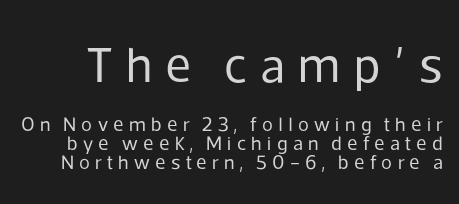
Q: Is the text bold? A: No.
Q: Is the text italic (slanted)? A: No, it is upright.
Q: Is the typeface a serif or a sans-serif typeface? A: Sans-serif.
Q: Is the text underlined? A: No.
Q: Is the spacing between letters normal or unusually wide? A: Unusually wide.
Q: Is the spacing between lines tight, normal or loose? A: Tight.
Q: Which block of text is set in a larger size, the first (top) or the second (bottom)? A: The first (top) one.
Q: Width (condensed, normal, or wide)? A: Normal.
Q: Stroke contrast? A: Low.
Q: x-height? A: Medium.
Q: Monospaced? A: No.
